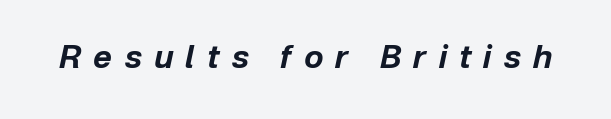
Underlining? Definitely not there. What stands out about the letter spacing? Its width — letters are far apart. Every character sits at an angle, as italics do. Look at the stroke-to-counter ratio: heavy, a bold. Varying glyph widths throughout — classic text-font behaviour.
